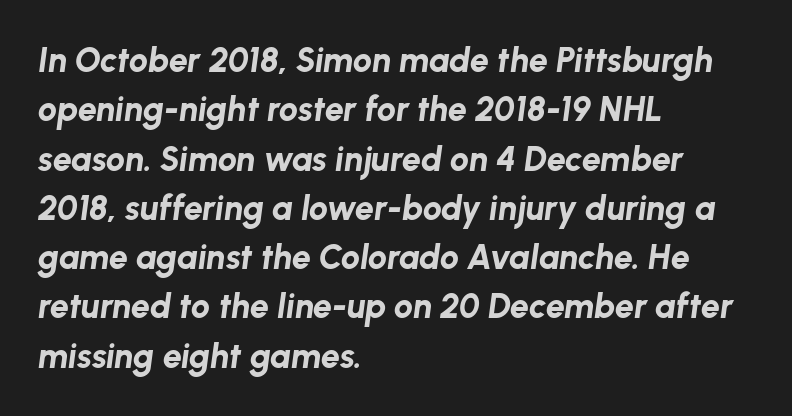
{"italic": "yes", "lean": "right", "slant_degrees": 8, "bold": "yes", "weight": "bold", "width": "normal", "stroke_contrast": "low", "x_height": "medium", "monospaced": "no", "underline": "no", "align": "left", "line_spacing": "normal", "line_spacing_ratio": 1.45, "letter_spacing": "normal", "letter_spacing_em": 0.0, "glyph_px": 34}
